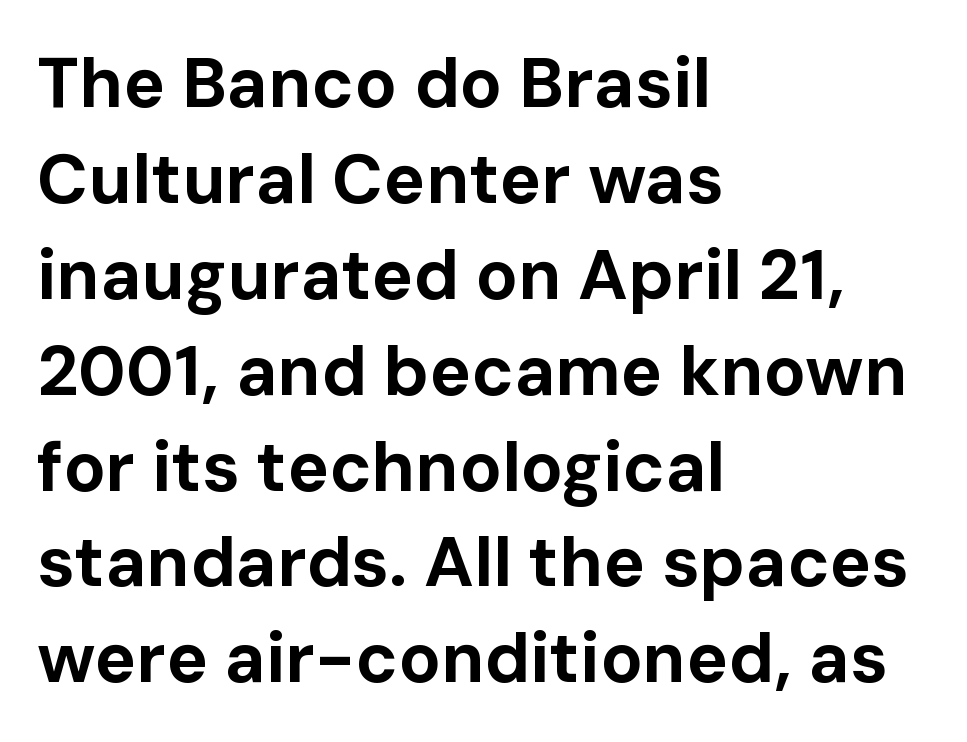
Q: Is the text bold? A: Yes.
Q: Is the text italic (slanted)? A: No, it is upright.
Q: Is the typeface a serif or a sans-serif typeface? A: Sans-serif.
Q: Is the text underlined? A: No.
Q: How is the paragraph aligned? A: Left-aligned.
Q: Is the spacing between letters normal or unusually wide? A: Normal.
Q: Is the spacing between lines tight, normal or loose? A: Normal.
Q: Width (condensed, normal, or wide)? A: Normal.
Q: Stroke contrast? A: Low.
Q: x-height? A: Medium.
Q: Monospaced? A: No.
